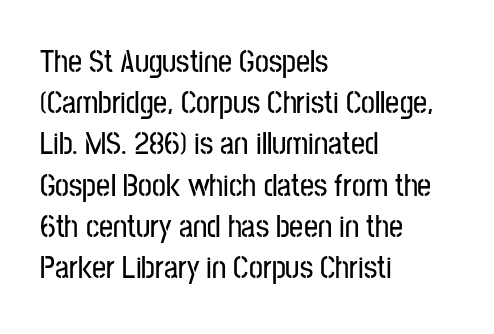
{"serif": "no", "italic": "no", "width": "condensed", "stroke_contrast": "low", "x_height": "medium", "monospaced": "no", "underline": "no", "align": "left", "line_spacing": "normal", "line_spacing_ratio": 1.33, "letter_spacing": "normal", "letter_spacing_em": 0.0, "glyph_px": 31}
